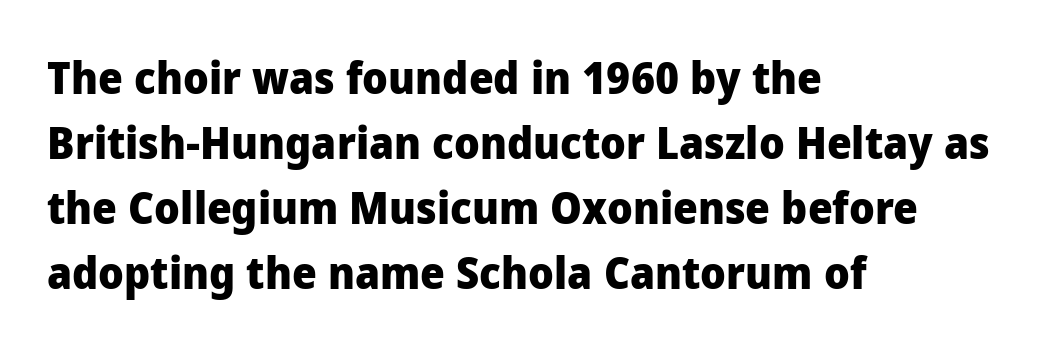
Posture: upright roman. Is the letter spacing exaggerated? No — it looks like the ordinary default. Do the characters align in a grid? No, the font is proportional. Descenders hang freely into open space.
